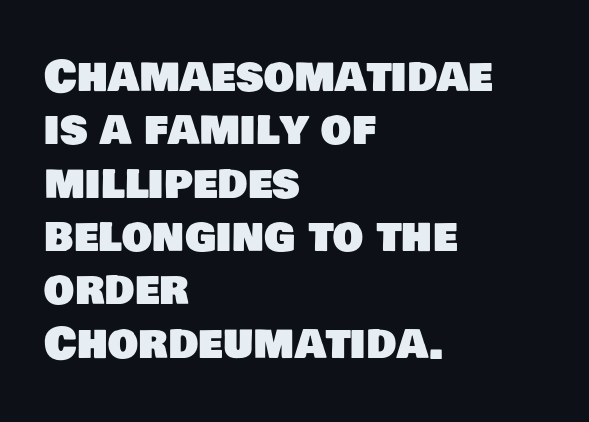
The space beneath each line is pristine and unruled. Nothing unusual about the tracking: characters are spaced as the font intends. Nothing sits at the stroke ends, so this counts as sans-serif. The rendering uses natural spacing where letterforms have individual widths. Which margin do the lines hug? The left one — the right edge is uneven.
